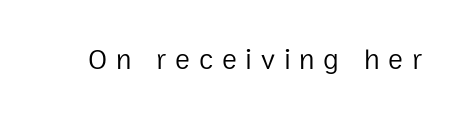
The image shows 28 px regular-weight sans-serif type, upright; set unusually wide letter spacing (+0.31 em), not underlined; low stroke contrast and a medium x-height.
